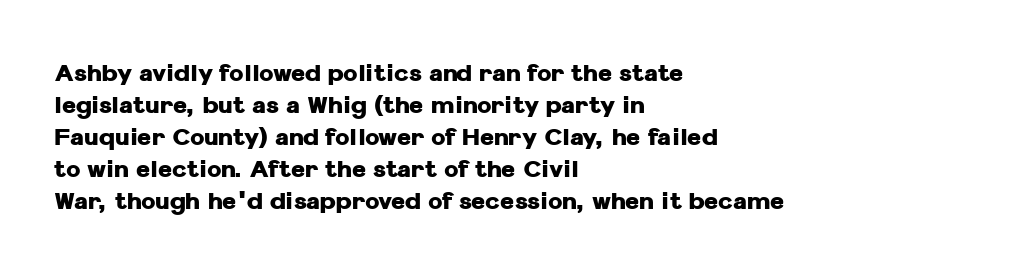
The image shows 24 px bold type, upright; set left-aligned, normal line spacing (1.33x), normal letter spacing, not underlined.
